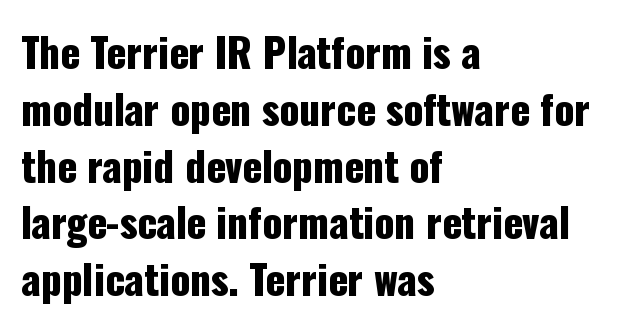
Q: Is the text italic (slanted)? A: No, it is upright.
Q: Is the typeface a serif or a sans-serif typeface? A: Sans-serif.
Q: Is the text underlined? A: No.
Q: How is the paragraph aligned? A: Left-aligned.
Q: Is the spacing between letters normal or unusually wide? A: Normal.
Q: Is the spacing between lines tight, normal or loose? A: Normal.
Q: Width (condensed, normal, or wide)? A: Condensed.
Q: Stroke contrast? A: Low.
Q: x-height? A: Medium.
Q: Monospaced? A: No.
